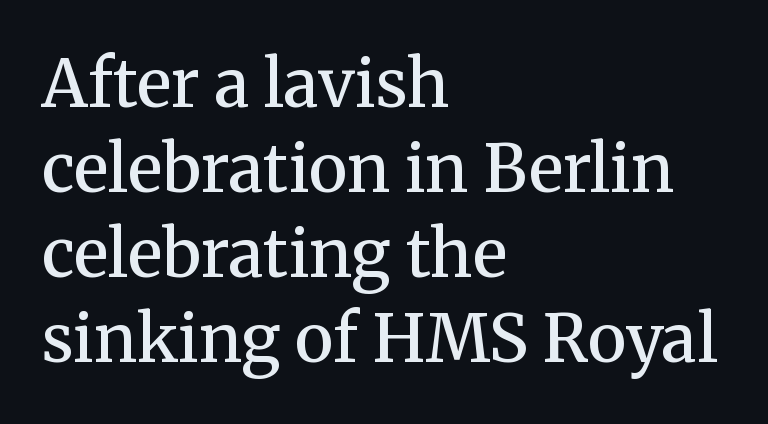
The image shows 66 px semibold serif type, upright; set left-aligned, normal line spacing (1.29x), normal letter spacing, not underlined; medium stroke contrast and a medium x-height.
